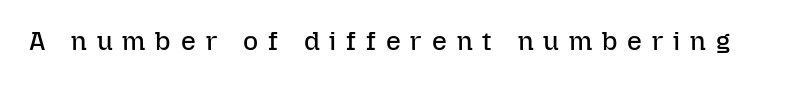
The image shows 26 px text type, upright; set unusually wide letter spacing (+0.38 em), not underlined.
